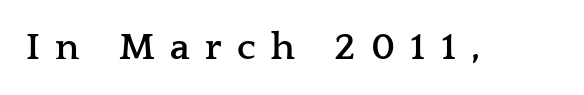
Words appear elongated and porous because spacing is wide. Its strokes are broad and dark, the hallmark of bold type. The letters advance in unequal steps, a hallmark of proportional type. Typographically, this falls in the serif category. Check under the words: just untouched page.
